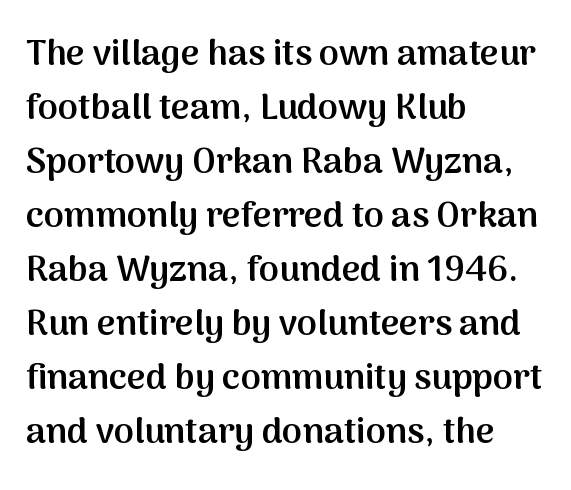
The rag falls on the right side of this text block. Its strokes are somewhat broadened, the hallmark of semibold type. A typesetter would call this proportional, since set widths differ per character. This sample uses a sans-serif face.
